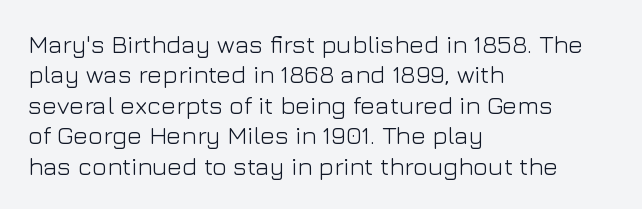
The image shows 25 px text type, upright; set left-aligned, line spacing 1.22x, normal letter spacing, not underlined.
